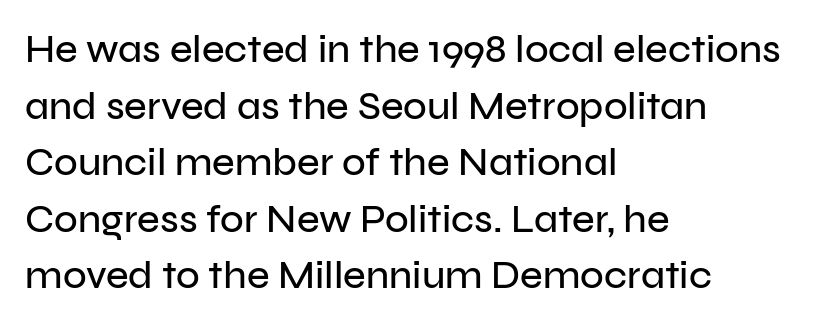
{"serif": "no", "italic": "no", "width": "normal", "stroke_contrast": "low", "x_height": "medium", "monospaced": "no", "underline": "no", "align": "left", "line_spacing": "normal", "line_spacing_ratio": 1.45, "letter_spacing": "normal", "letter_spacing_em": 0.0, "glyph_px": 39}
